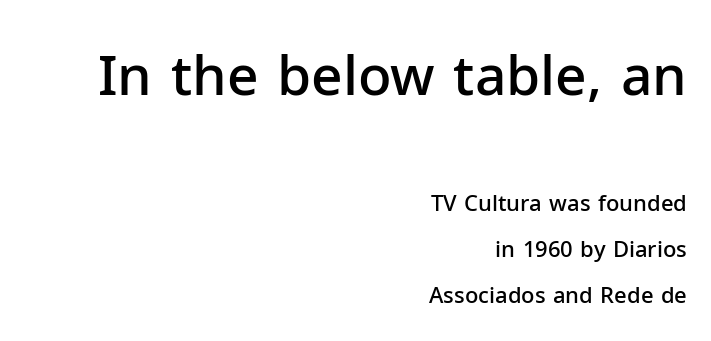
The image shows 55 px semibold sans-serif type, upright; set right-aligned, loose line spacing (2.08x), normal letter spacing, not underlined; the first (top) block is 2.5x larger; low stroke contrast and a medium x-height.
